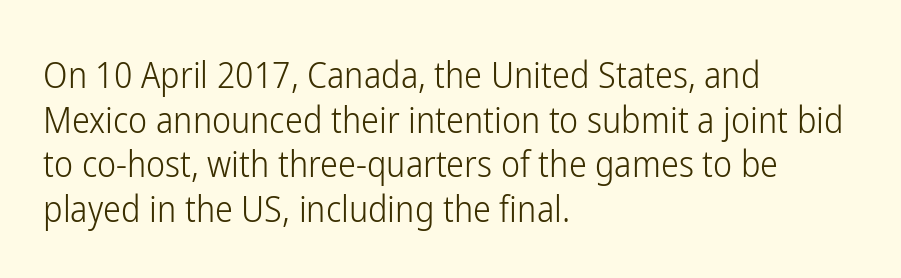
A sans-serif font was chosen for this passage. The string is rendered with underlining switched off. The strokes are not fattened; the text isn't bold. Glyph-to-glyph distance matches everyday printed text. Posture: upright roman. The typesetter chose a ragged-right arrangement here.
